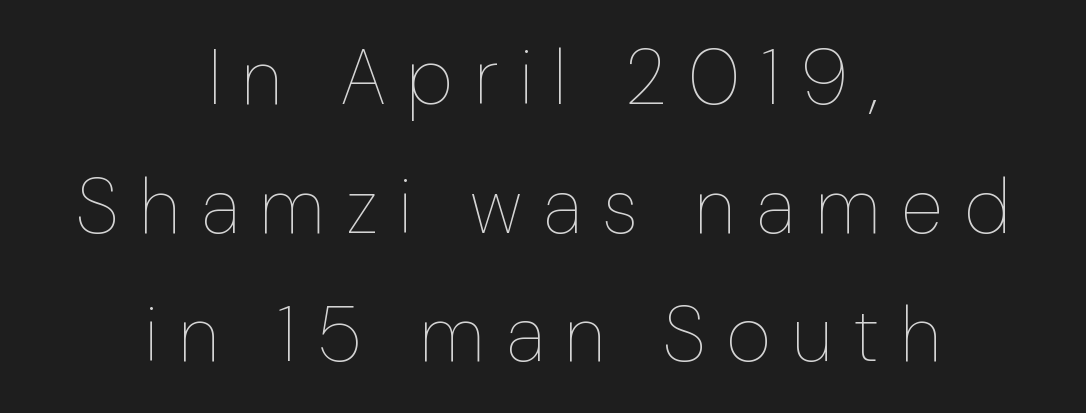
Horizontally, the lines are justified to the midpoint only. Letters have the restrained weight of plain body copy at most. Regarding leading, the lines here are spaced in the standard way. A typesetter would mark this as roman, not italic. The passage shown has open, widely tracked lettering throughout.
